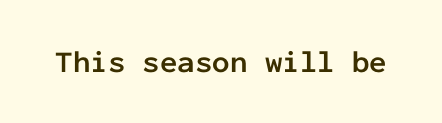
{"serif": "no", "italic": "no", "bold": "yes", "weight": "semibold", "width": "normal", "stroke_contrast": "low", "x_height": "medium", "monospaced": "yes", "underline": "no", "letter_spacing": "normal", "letter_spacing_em": 0.0, "glyph_px": 31}
